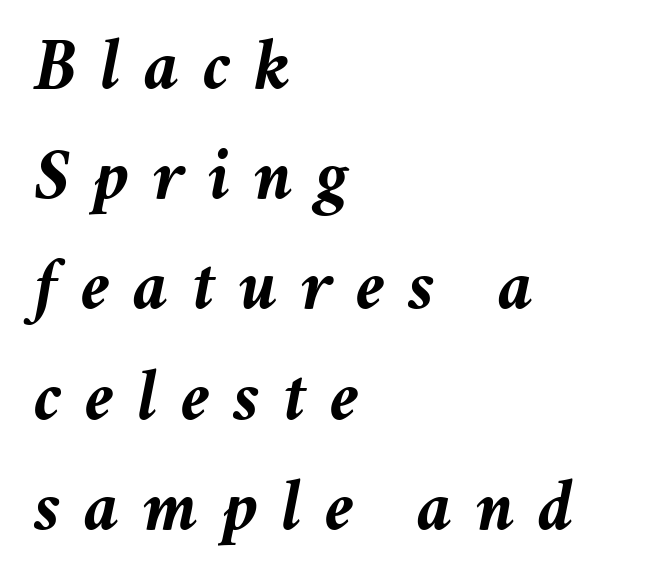
Q: Is the text bold? A: Yes.
Q: Is the text italic (slanted)? A: Yes, it leans right by about 11 degrees.
Q: Is the text underlined? A: No.
Q: How is the paragraph aligned? A: Left-aligned.
Q: Is the spacing between letters normal or unusually wide? A: Unusually wide.
Q: Is the spacing between lines tight, normal or loose? A: Normal.
Q: Width (condensed, normal, or wide)? A: Normal.
Q: Stroke contrast? A: Medium.
Q: x-height? A: Medium.
Q: Monospaced? A: No.
